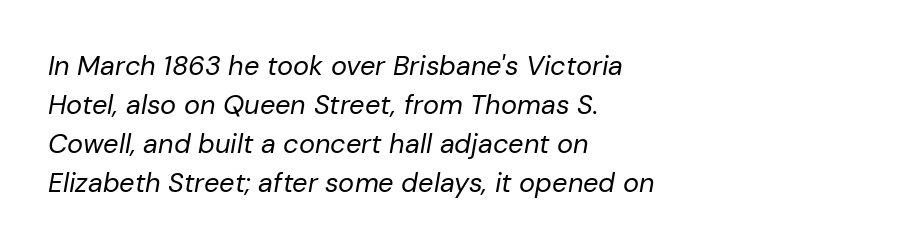
Q: Is the text bold? A: No.
Q: Is the text italic (slanted)? A: Yes, it leans right by about 10 degrees.
Q: Is the text underlined? A: No.
Q: How is the paragraph aligned? A: Left-aligned.
Q: Is the spacing between letters normal or unusually wide? A: Normal.
Q: Is the spacing between lines tight, normal or loose? A: Normal.
